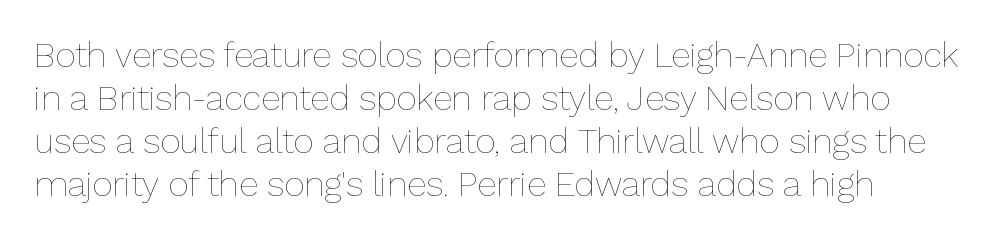
The image shows 35 px thin type, upright; set left-aligned, line spacing 1.23x, normal letter spacing, not underlined; low stroke contrast and a medium x-height.
